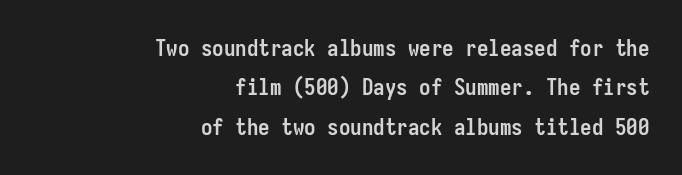
{"italic": "no", "bold": "yes", "underline": "no", "align": "right", "line_spacing_ratio": 1.71, "letter_spacing": "normal", "letter_spacing_em": 0.0, "glyph_px": 23}
